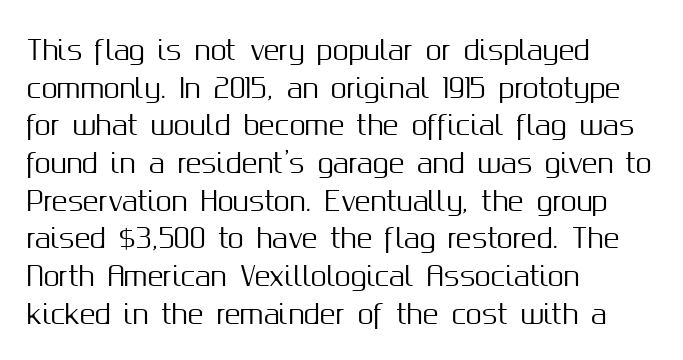
The image shows 26 px text type, upright; set left-aligned, normal line spacing (1.45x), normal letter spacing, not underlined.
